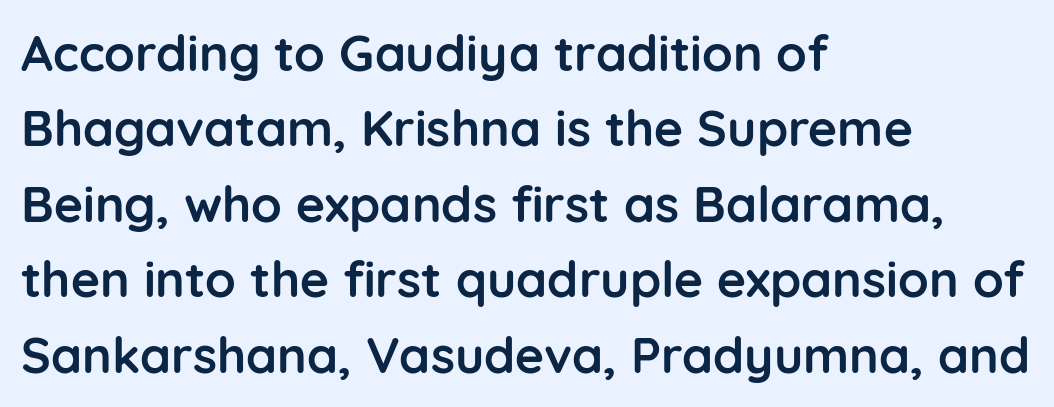
Q: Is the text bold? A: Yes.
Q: Is the text italic (slanted)? A: No, it is upright.
Q: Is the typeface a serif or a sans-serif typeface? A: Sans-serif.
Q: Is the text underlined? A: No.
Q: How is the paragraph aligned? A: Left-aligned.
Q: Is the spacing between letters normal or unusually wide? A: Normal.
Q: Is the spacing between lines tight, normal or loose? A: Normal.
Q: Width (condensed, normal, or wide)? A: Normal.
Q: Stroke contrast? A: Low.
Q: x-height? A: Medium.
Q: Monospaced? A: No.
